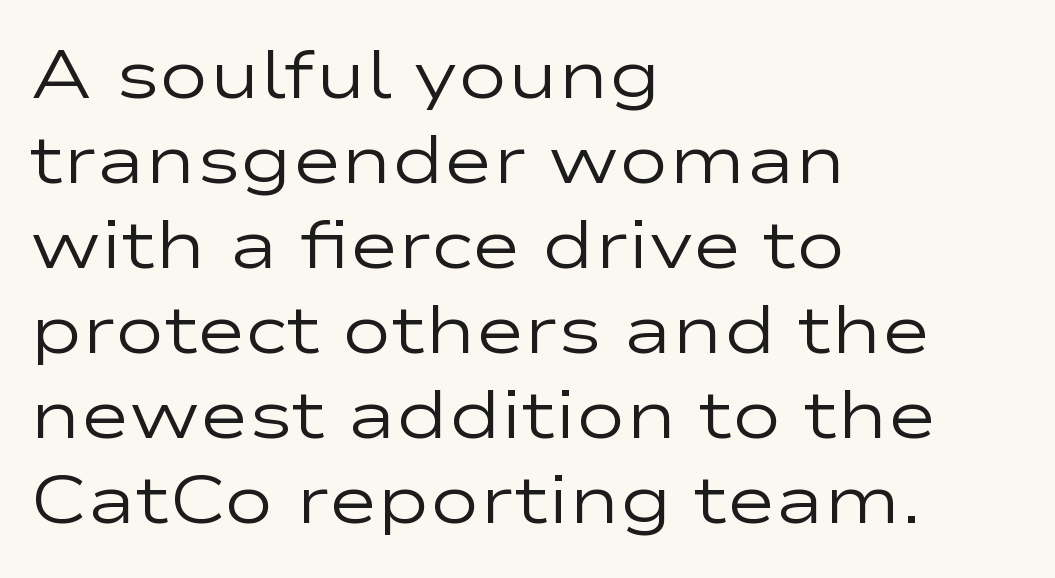
Q: Is the text bold? A: No.
Q: Is the text italic (slanted)? A: No, it is upright.
Q: Is the typeface a serif or a sans-serif typeface? A: Sans-serif.
Q: Is the text underlined? A: No.
Q: How is the paragraph aligned? A: Left-aligned.
Q: Is the spacing between letters normal or unusually wide? A: Normal.
Q: Is the spacing between lines tight, normal or loose? A: Normal.
Q: Width (condensed, normal, or wide)? A: Wide.
Q: Stroke contrast? A: Low.
Q: x-height? A: Medium.
Q: Monospaced? A: No.
